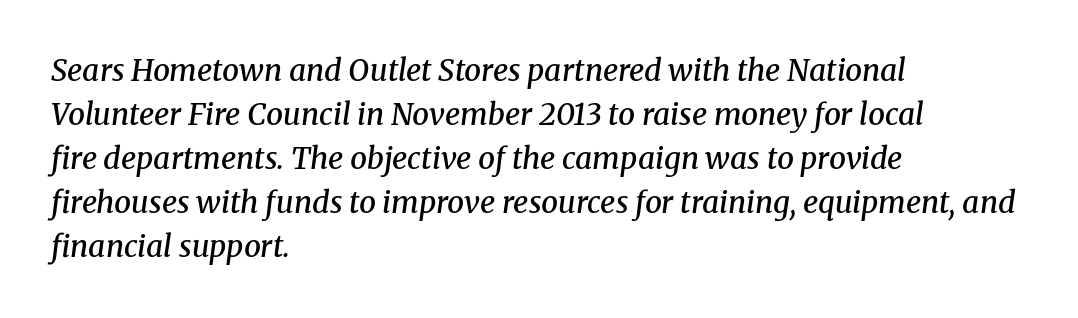
The image shows 30 px semibold serif type, italic (leaning right); set left-aligned, normal line spacing (1.47x), normal letter spacing, not underlined; medium stroke contrast and a medium x-height.
